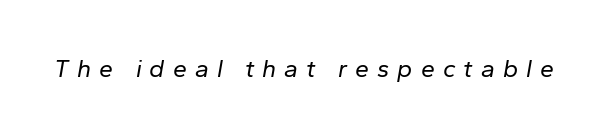
{"italic": "yes", "lean": "right", "slant_degrees": 10, "bold": "no", "underline": "no", "letter_spacing": "wide", "letter_spacing_em": 0.32, "glyph_px": 25}
